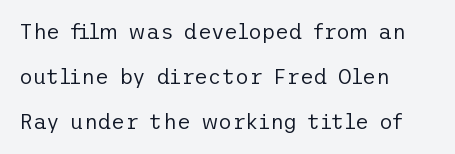
{"italic": "no", "bold": "no", "underline": "no", "align": "left", "line_spacing": "loose", "line_spacing_ratio": 2.15, "letter_spacing": "normal", "letter_spacing_em": 0.0, "glyph_px": 21}
